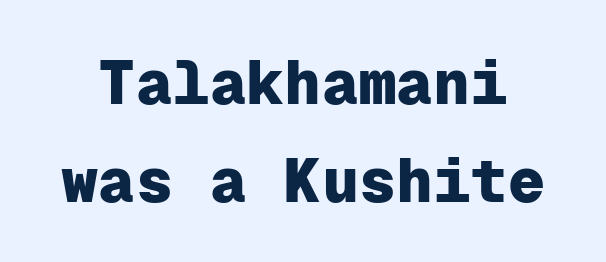
These lines are rendered in a fixed-pitch font. Vertical spacing — default. The area under the type is left untouched. The letterforms sit shoulder to shoulder at normal distance. The face used here has the dense, thick strokes of a bold. Quick note: not italic, upright.
